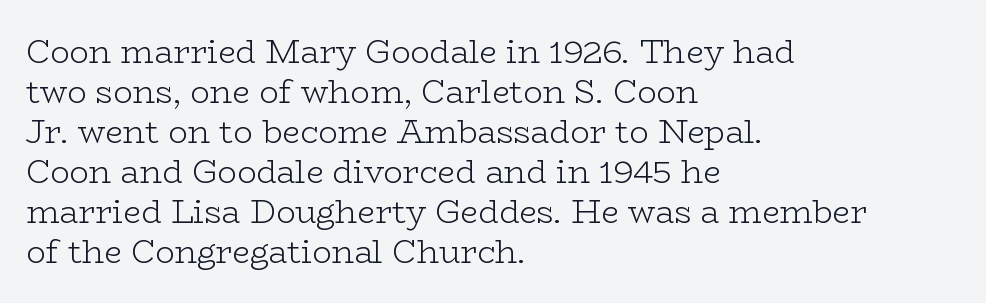
{"serif": "yes", "italic": "no", "bold": "no", "weight": "light", "width": "wide", "stroke_contrast": "low", "x_height": "medium", "monospaced": "no", "underline": "no", "align": "left", "line_spacing": "normal", "line_spacing_ratio": 1.25, "letter_spacing": "normal", "letter_spacing_em": 0.0, "glyph_px": 32}
